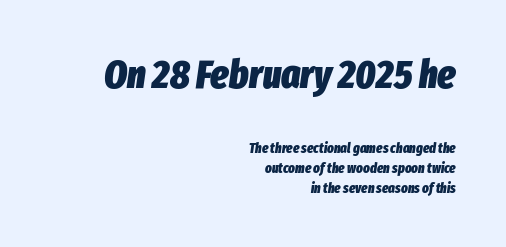
{"italic": "yes", "lean": "right", "slant_degrees": 8, "bold": "yes", "weight": "heavy", "width": "condensed", "stroke_contrast": "low", "x_height": "medium", "monospaced": "no", "underline": "no", "align": "right", "line_spacing": "normal", "line_spacing_ratio": 1.42, "letter_spacing": "normal", "letter_spacing_em": 0.0, "larger_block": "first", "size_ratio": 2.86, "glyph_px": 40}
